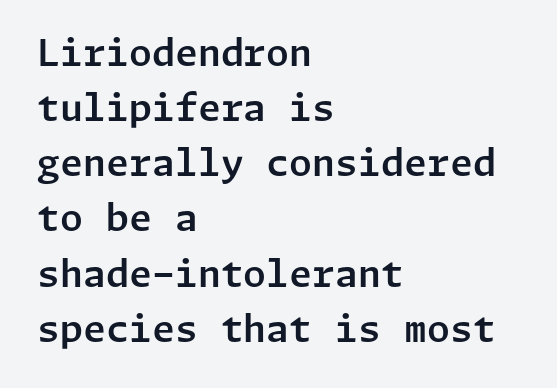
{"serif": "no", "italic": "no", "width": "normal", "stroke_contrast": "low", "x_height": "medium", "underline": "no", "align": "left", "line_spacing": "normal", "line_spacing_ratio": 1.49, "letter_spacing": "normal", "letter_spacing_em": 0.0, "glyph_px": 37}
